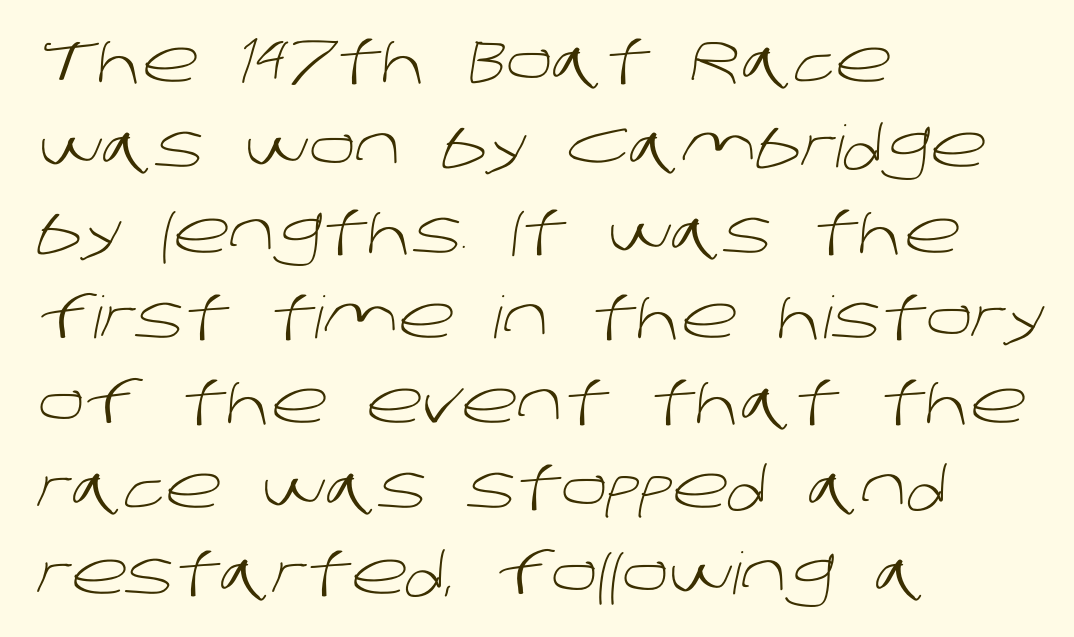
The image shows 58 px light sans-serif type; set left-aligned, normal line spacing (1.47x), normal letter spacing, not underlined; low stroke contrast and a large x-height.
